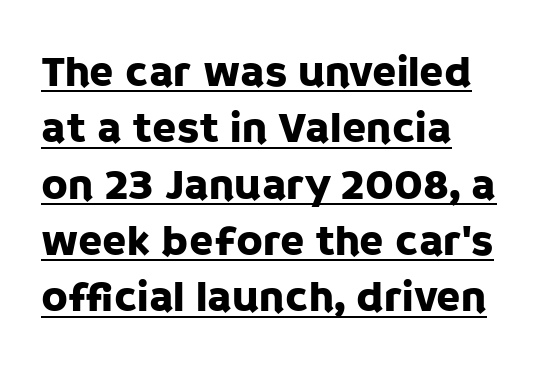
{"serif": "no", "italic": "no", "width": "normal", "stroke_contrast": "low", "x_height": "large", "monospaced": "no", "underline": "yes", "line_spacing": "normal", "line_spacing_ratio": 1.28, "letter_spacing": "normal", "letter_spacing_em": 0.0, "glyph_px": 44}
